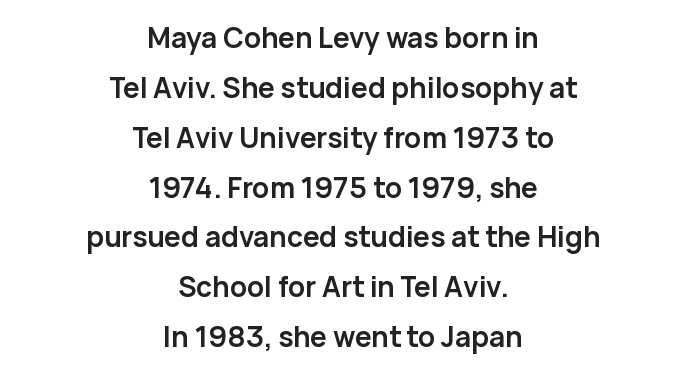
{"serif": "no", "italic": "no", "bold": "yes", "weight": "semibold", "width": "normal", "stroke_contrast": "low", "x_height": "medium", "monospaced": "no", "underline": "no", "align": "center", "line_spacing_ratio": 1.78, "letter_spacing": "normal", "letter_spacing_em": 0.0, "glyph_px": 28}
